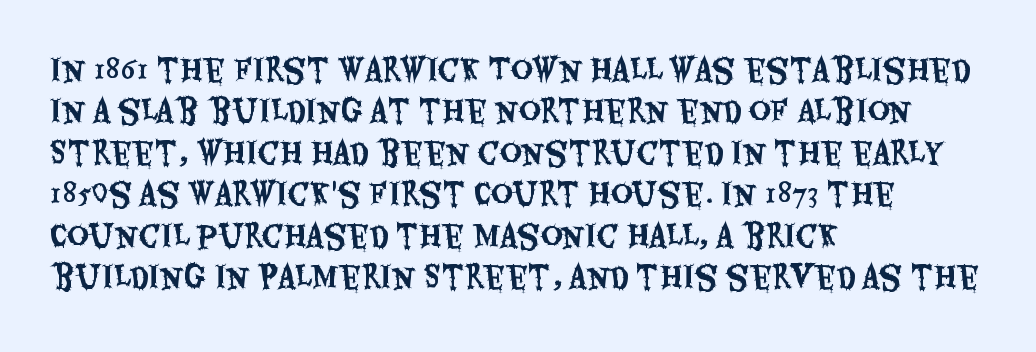
Q: Is the text italic (slanted)? A: No, it is upright.
Q: Is the typeface a serif or a sans-serif typeface? A: Sans-serif.
Q: Is the text underlined? A: No.
Q: How is the paragraph aligned? A: Left-aligned.
Q: Is the spacing between letters normal or unusually wide? A: Normal.
Q: Is the spacing between lines tight, normal or loose? A: Normal.
Q: Width (condensed, normal, or wide)? A: Condensed.
Q: Stroke contrast? A: Medium.
Q: x-height? A: Large.
Q: Monospaced? A: No.
